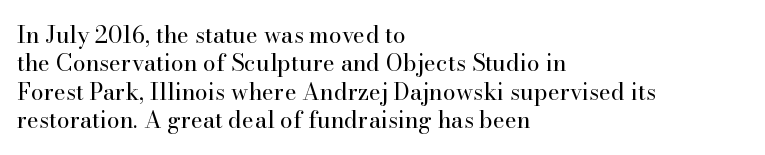
Nobody touched the tracking dial on this one. Visually the block forms a straight wall on the left and a jagged coastline on the right. Posture: upright roman. Beneath every word, the page is bare.
